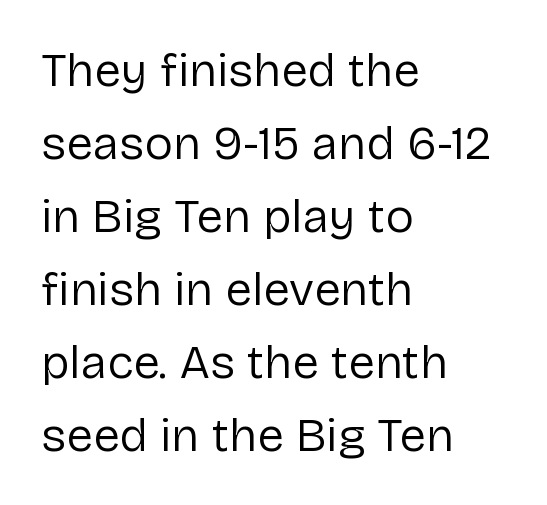
These lines are rendered in a variable-pitch font. This block has exactly the height ordinary leading produces. The specimen reads as upright at a glance. The passage shown is not bold in any degree. Lines of text with bare space underneath. The face used here is rendered with its standard letterfit.
